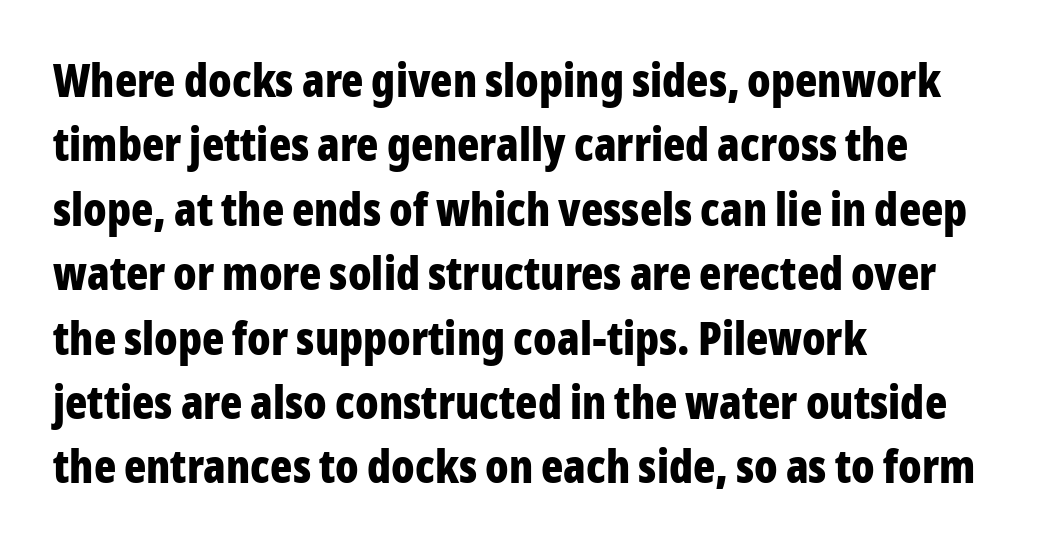
To sum up the face: it is a sans, with no serifs. Do the characters align in a grid? No, the font is proportional. The lettering holds an erect, upright posture throughout. Notice how descenders clear the ascenders below comfortably — that's standard leading. Nobody drew a line under any word here.
